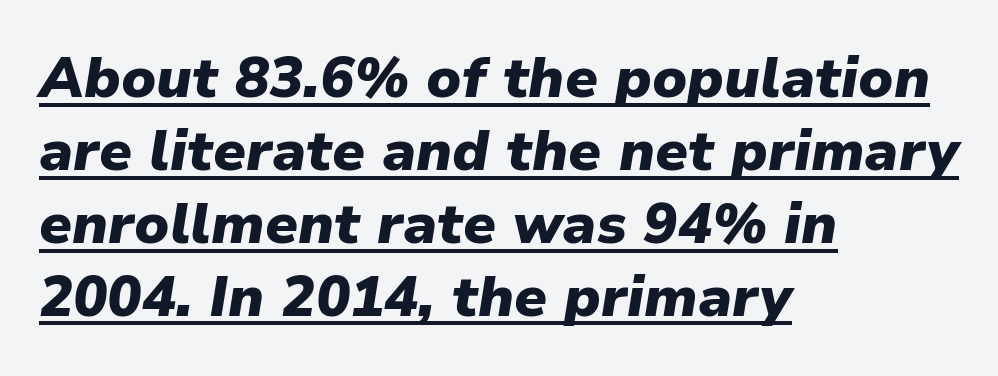
Q: Is the text bold? A: Yes.
Q: Is the text italic (slanted)? A: Yes, it leans right by about 9 degrees.
Q: Is the text underlined? A: Yes.
Q: How is the paragraph aligned? A: Left-aligned.
Q: Is the spacing between letters normal or unusually wide? A: Normal.
Q: Is the spacing between lines tight, normal or loose? A: Normal.
Q: Width (condensed, normal, or wide)? A: Normal.
Q: Stroke contrast? A: Low.
Q: x-height? A: Medium.
Q: Monospaced? A: No.
